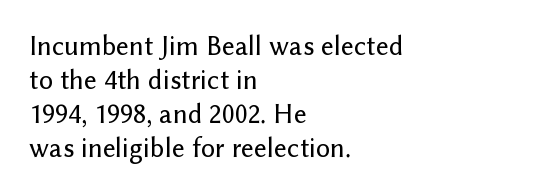
Q: Is the text italic (slanted)? A: No, it is upright.
Q: Is the typeface a serif or a sans-serif typeface? A: Sans-serif.
Q: Is the text underlined? A: No.
Q: How is the paragraph aligned? A: Left-aligned.
Q: Is the spacing between letters normal or unusually wide? A: Normal.
Q: Width (condensed, normal, or wide)? A: Normal.
Q: Stroke contrast? A: Low.
Q: x-height? A: Medium.
Q: Monospaced? A: No.
